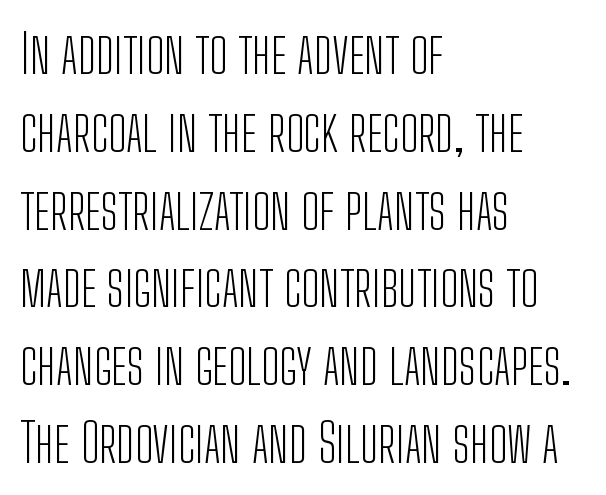
Q: Is the text bold? A: No.
Q: Is the text italic (slanted)? A: No, it is upright.
Q: Is the typeface a serif or a sans-serif typeface? A: Sans-serif.
Q: Is the text underlined? A: No.
Q: How is the paragraph aligned? A: Left-aligned.
Q: Is the spacing between letters normal or unusually wide? A: Normal.
Q: Is the spacing between lines tight, normal or loose? A: Normal.
Q: Width (condensed, normal, or wide)? A: Condensed.
Q: Stroke contrast? A: Low.
Q: x-height? A: Medium.
Q: Monospaced? A: No.
